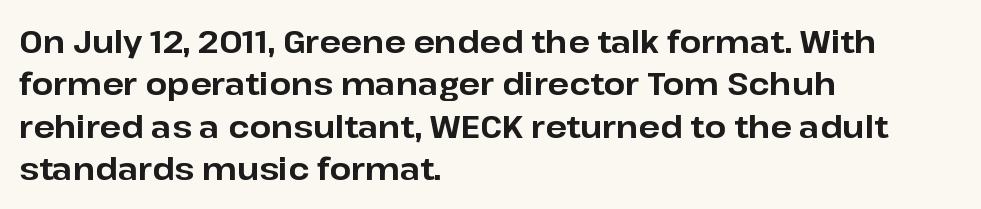
Q: Is the text bold? A: Yes.
Q: Is the text italic (slanted)? A: No, it is upright.
Q: Is the typeface a serif or a sans-serif typeface? A: Sans-serif.
Q: Is the text underlined? A: No.
Q: How is the paragraph aligned? A: Left-aligned.
Q: Is the spacing between letters normal or unusually wide? A: Normal.
Q: Is the spacing between lines tight, normal or loose? A: Normal.
Q: Width (condensed, normal, or wide)? A: Normal.
Q: Stroke contrast? A: Low.
Q: x-height? A: Medium.
Q: Monospaced? A: No.
